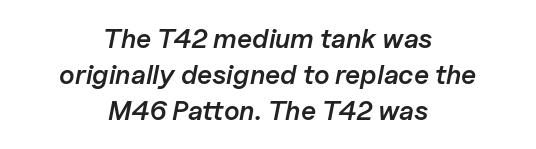
Each glyph is drawn with semibold strokes, heavier than normal yet not fully bold. Standard letterfit; no display-style spreading of the glyphs. Letters rest on an invisible, unmarked baseline. Notice how the passage keeps no hard edge, just a central spine. In terms of leading, this rendering sits right in the middle.
